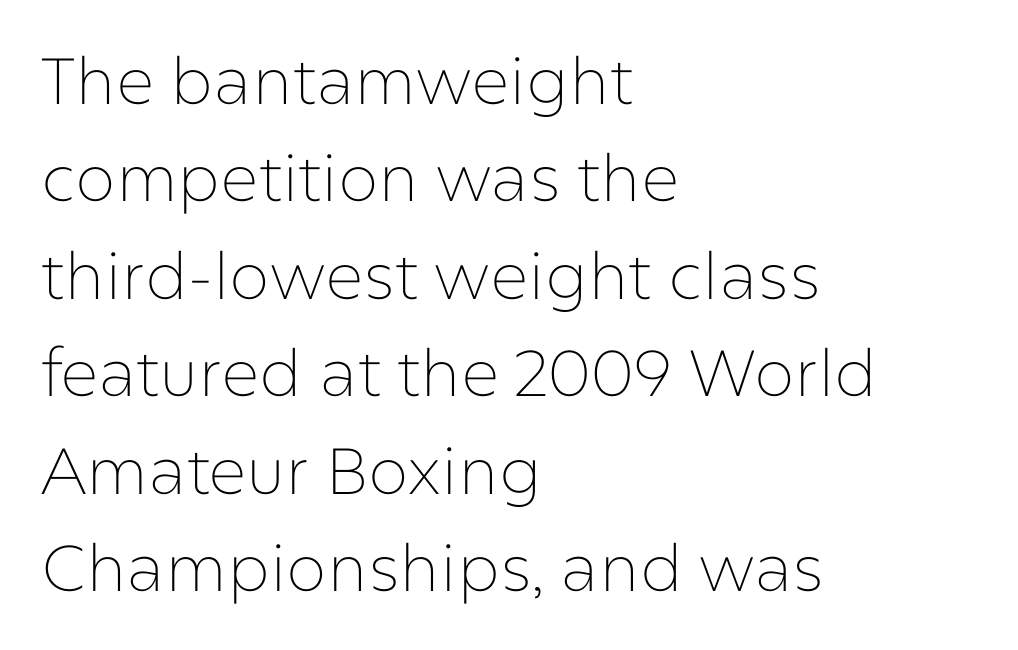
The image shows 65 px thin sans-serif type, upright; set left-aligned, normal line spacing (1.5x), normal letter spacing, not underlined; low stroke contrast and a medium x-height.
